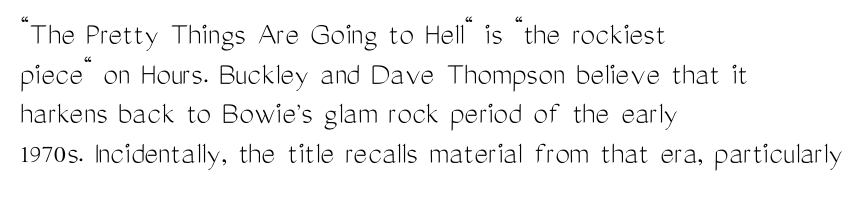
{"serif": "no", "italic": "no", "bold": "no", "weight": "light", "width": "condensed", "stroke_contrast": "medium", "x_height": "medium", "monospaced": "no", "underline": "no", "align": "left", "line_spacing_ratio": 1.2, "letter_spacing": "normal", "letter_spacing_em": 0.0, "glyph_px": 33}
